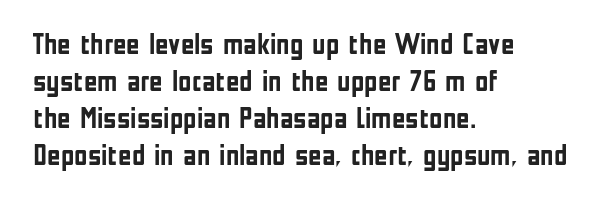
{"serif": "no", "italic": "no", "bold": "yes", "weight": "semibold", "width": "condensed", "stroke_contrast": "low", "x_height": "medium", "monospaced": "no", "underline": "no", "align": "left", "line_spacing": "normal", "line_spacing_ratio": 1.28, "letter_spacing": "normal", "letter_spacing_em": 0.0, "glyph_px": 29}
